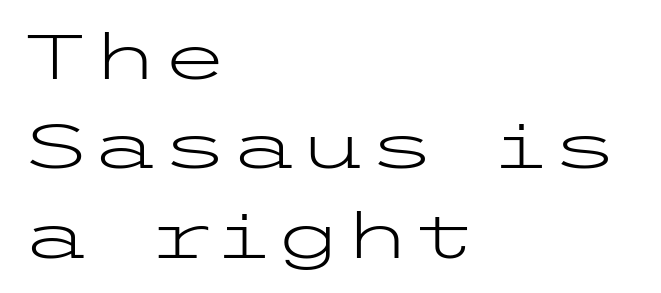
Q: Is the text bold? A: No.
Q: Is the text italic (slanted)? A: No, it is upright.
Q: Is the typeface a serif or a sans-serif typeface? A: Sans-serif.
Q: Is the text underlined? A: No.
Q: How is the paragraph aligned? A: Left-aligned.
Q: Is the spacing between letters normal or unusually wide? A: Normal.
Q: Is the spacing between lines tight, normal or loose? A: Normal.
Q: Width (condensed, normal, or wide)? A: Wide.
Q: Stroke contrast? A: Low.
Q: x-height? A: Medium.
